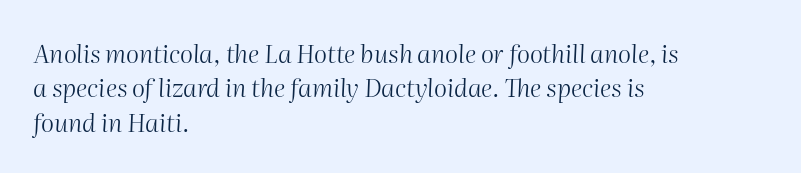
The image shows 25 px text type, italic (leaning right); set left-aligned, normal line spacing (1.38x), normal letter spacing, not underlined.
